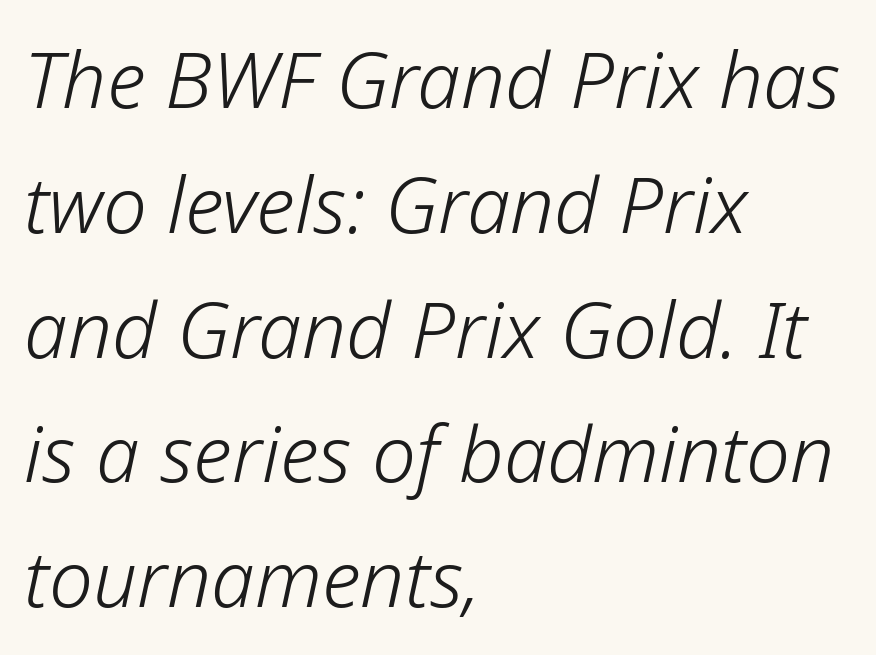
The letterforms sit at book weight or below. Rendered with sloped, italic letterforms. Any mark beneath the type? The region is blank. Characters follow at the spacing the type designer built in.
